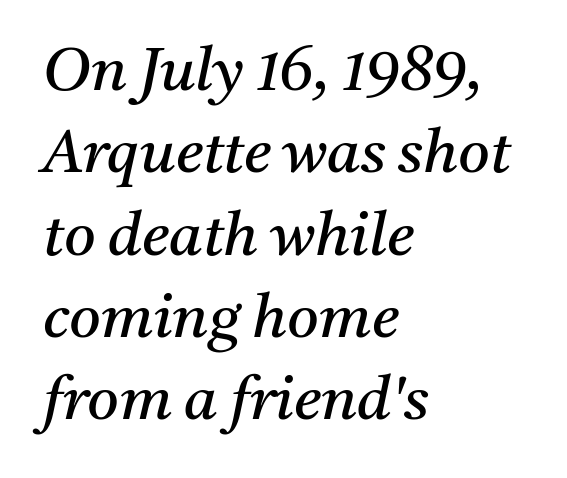
This rendering leaves character spacing at its baseline value. Unbolded letterforms with no extra heft. Rows of type keep a routine distance in the vertical direction. Do the characters align in a grid? No, the font is proportional. A typesetter would mark this as italic.
